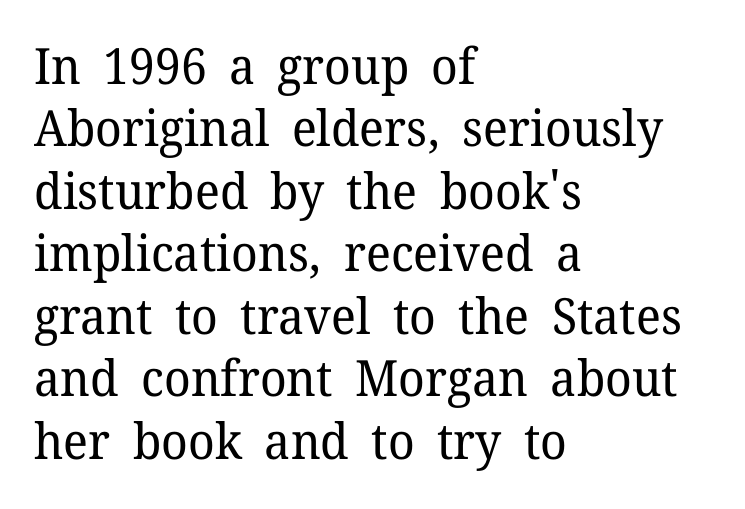
{"serif": "yes", "italic": "no", "bold": "no", "weight": "regular", "width": "normal", "stroke_contrast": "low", "x_height": "medium", "monospaced": "no", "underline": "no", "align": "left", "line_spacing": "normal", "line_spacing_ratio": 1.25, "letter_spacing": "normal", "letter_spacing_em": 0.0, "glyph_px": 50}
